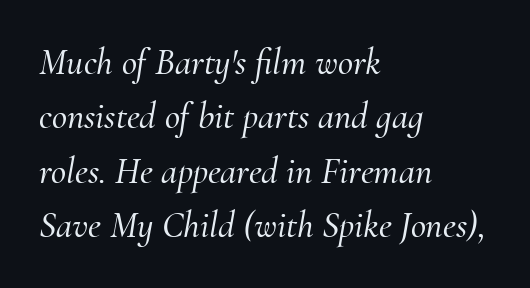
Q: Is the text italic (slanted)? A: Yes, it leans right by about 10 degrees.
Q: Is the typeface a serif or a sans-serif typeface? A: Serif.
Q: Is the text underlined? A: No.
Q: How is the paragraph aligned? A: Left-aligned.
Q: Is the spacing between letters normal or unusually wide? A: Normal.
Q: Is the spacing between lines tight, normal or loose? A: Normal.
Q: Width (condensed, normal, or wide)? A: Normal.
Q: Stroke contrast? A: Medium.
Q: x-height? A: Small.
Q: Monospaced? A: No.
